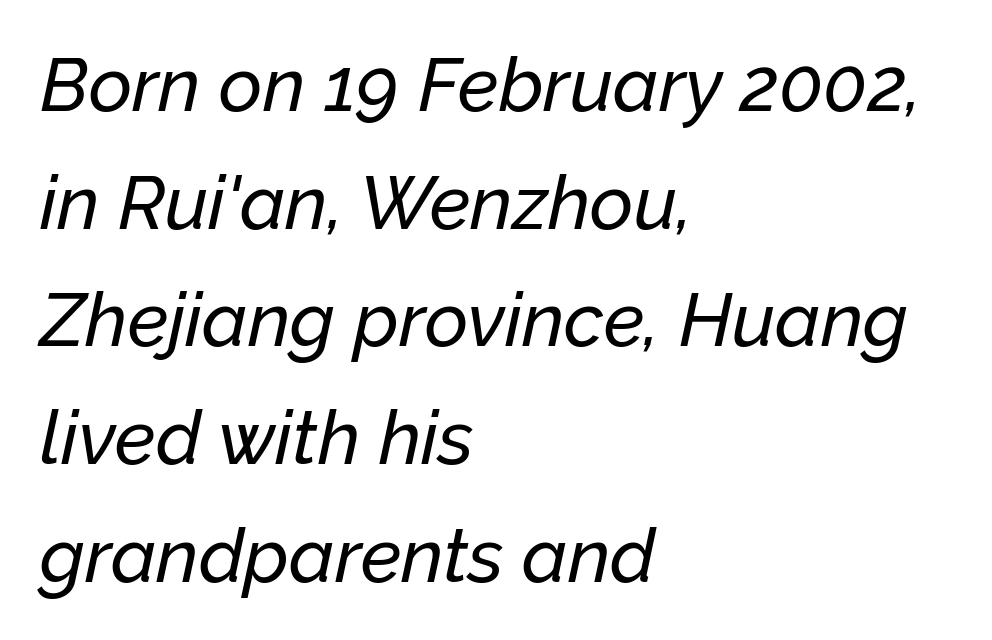
The space between consecutive lines is moderate. Descenders are the only things crossing below the line. The passage is arranged the way most books set body copy — flush left. Observe the lean: these are italic letterforms. Words appear dense and cohesive because spacing is normal.
